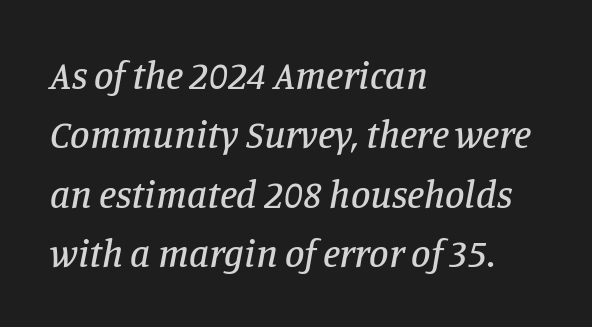
You could not count columns in this text — the font is proportionally spaced. Observe the serifs anchoring each vertical stroke in this sample. Honestly, the letter spacing is just normal — you wouldn't notice it. The leading is moderate, giving the passage an even texture. The typesetter chose a ragged-right arrangement here. The font's italic variant was chosen for this text.
